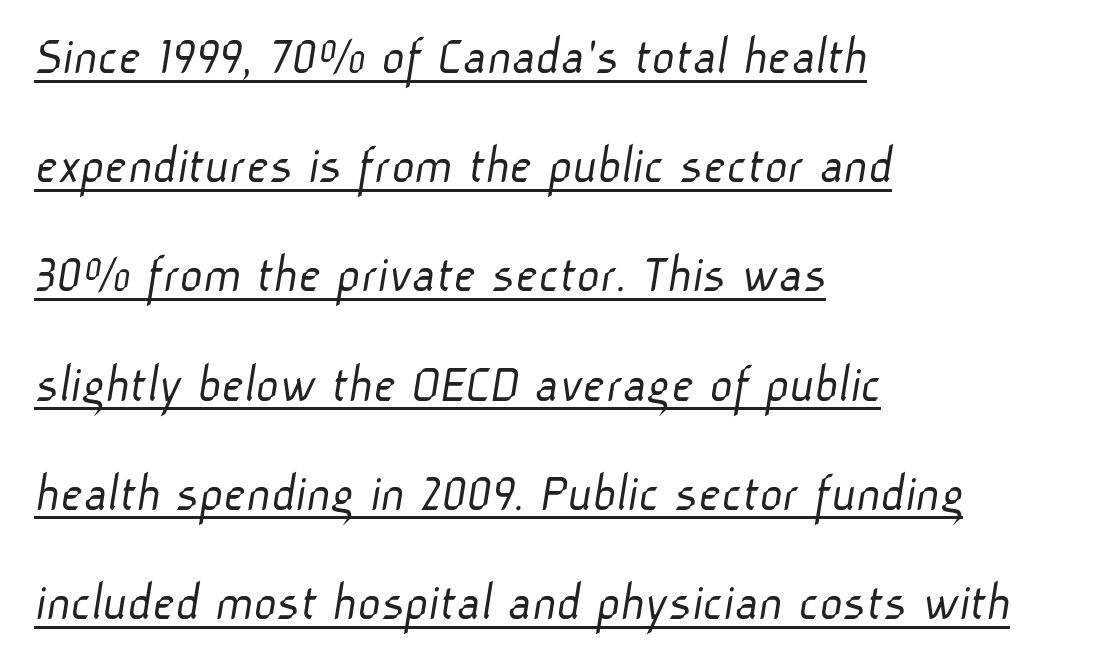
Q: Is the text bold? A: No.
Q: Is the typeface a serif or a sans-serif typeface? A: Sans-serif.
Q: Is the text underlined? A: Yes.
Q: How is the paragraph aligned? A: Left-aligned.
Q: Is the spacing between letters normal or unusually wide? A: Normal.
Q: Is the spacing between lines tight, normal or loose? A: Loose.
Q: Width (condensed, normal, or wide)? A: Normal.
Q: Stroke contrast? A: Low.
Q: x-height? A: Medium.
Q: Monospaced? A: No.
